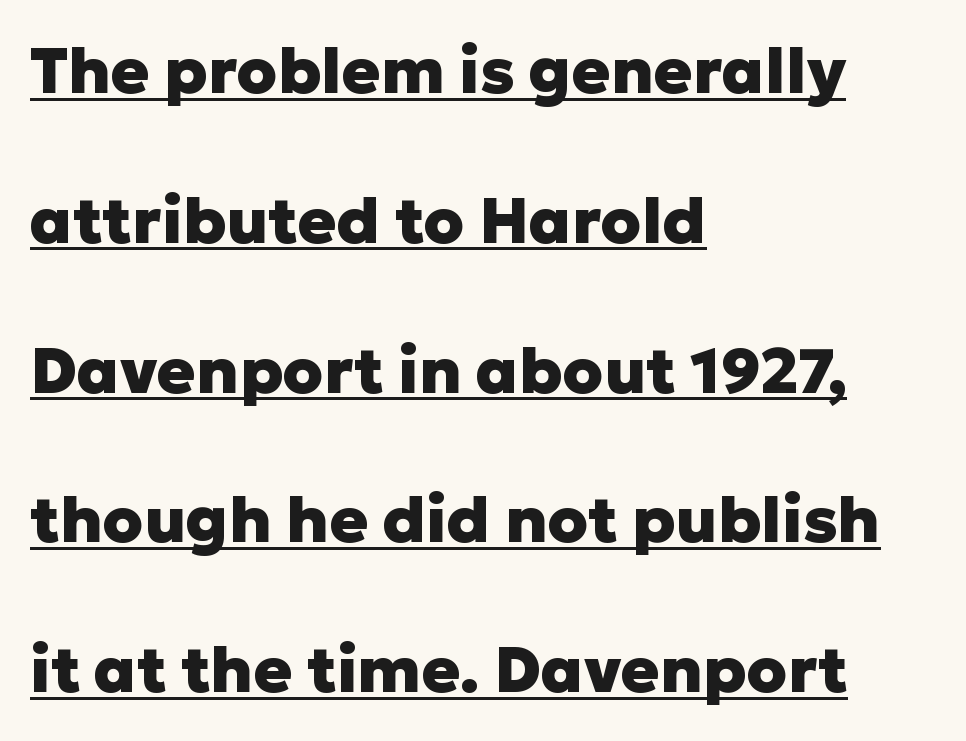
{"serif": "no", "italic": "no", "bold": "yes", "weight": "heavy", "width": "normal", "stroke_contrast": "low", "x_height": "medium", "monospaced": "no", "underline": "yes", "align": "left", "line_spacing": "loose", "line_spacing_ratio": 2.34, "letter_spacing": "normal", "letter_spacing_em": 0.0, "glyph_px": 64}
